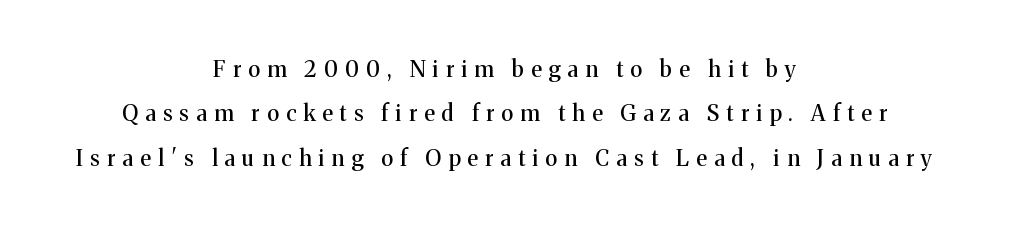
{"italic": "no", "underline": "no", "align": "center", "line_spacing": "loose", "line_spacing_ratio": 2.02, "letter_spacing": "wide", "letter_spacing_em": 0.33, "glyph_px": 22}
